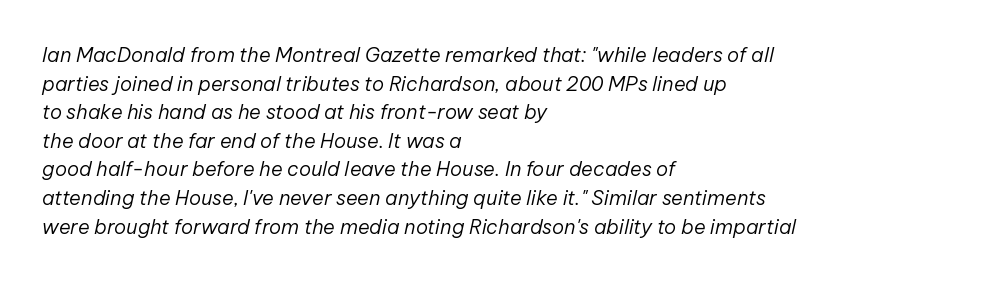
Q: Is the text bold? A: No.
Q: Is the text italic (slanted)? A: Yes, it leans right by about 12 degrees.
Q: Is the text underlined? A: No.
Q: How is the paragraph aligned? A: Left-aligned.
Q: Is the spacing between letters normal or unusually wide? A: Normal.
Q: Is the spacing between lines tight, normal or loose? A: Normal.
